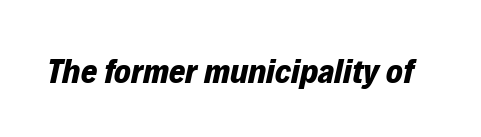
{"italic": "yes", "lean": "right", "slant_degrees": 12, "bold": "yes", "weight": "bold", "width": "normal", "stroke_contrast": "low", "x_height": "medium", "monospaced": "no", "underline": "no", "letter_spacing": "normal", "letter_spacing_em": 0.0, "glyph_px": 35}
